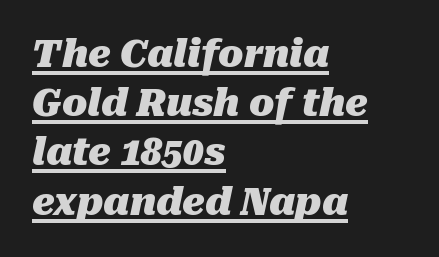
Q: Is the text bold? A: Yes.
Q: Is the text italic (slanted)? A: Yes, it leans right by about 10 degrees.
Q: Is the text underlined? A: Yes.
Q: How is the paragraph aligned? A: Left-aligned.
Q: Is the spacing between letters normal or unusually wide? A: Normal.
Q: Is the spacing between lines tight, normal or loose? A: Normal.
Q: Width (condensed, normal, or wide)? A: Normal.
Q: Stroke contrast? A: Medium.
Q: x-height? A: Medium.
Q: Monospaced? A: No.
